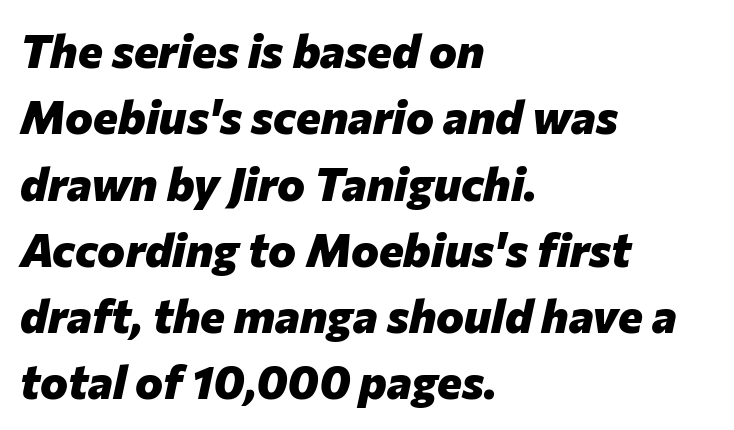
Bare-footed words on every line. Baseline-to-baseline distance is the conventional proportion of letter height. Caption: standard tracking, unaltered. These lines are rendered in a variable-pitch font. The paragraph has a hard left edge and a soft right edge.
